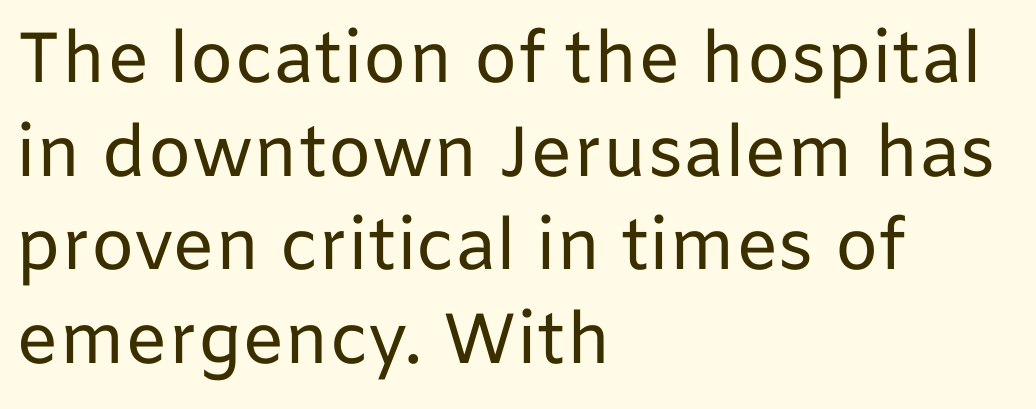
Q: Is the text bold? A: No.
Q: Is the text italic (slanted)? A: No, it is upright.
Q: Is the typeface a serif or a sans-serif typeface? A: Sans-serif.
Q: Is the text underlined? A: No.
Q: How is the paragraph aligned? A: Left-aligned.
Q: Is the spacing between letters normal or unusually wide? A: Normal.
Q: Is the spacing between lines tight, normal or loose? A: Normal.
Q: Width (condensed, normal, or wide)? A: Normal.
Q: Stroke contrast? A: Low.
Q: x-height? A: Medium.
Q: Monospaced? A: No.
